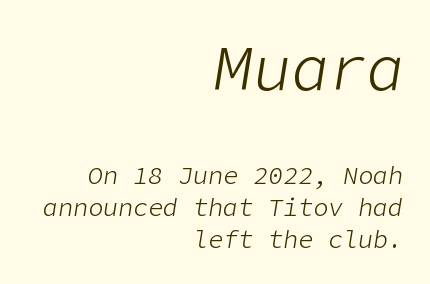
{"italic": "yes", "lean": "right", "slant_degrees": 9, "bold": "no", "weight": "light", "width": "normal", "stroke_contrast": "low", "x_height": "medium", "underline": "no", "align": "right", "line_spacing": "normal", "line_spacing_ratio": 1.28, "letter_spacing": "normal", "letter_spacing_em": 0.0, "larger_block": "first", "size_ratio": 2.52, "glyph_px": 63}
